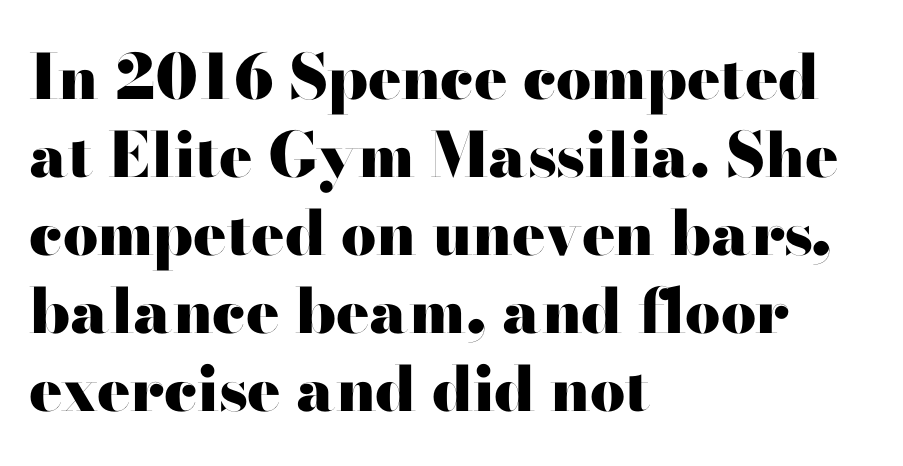
The image shows 62 px heavy, wide sans-serif type, upright; set left-aligned, normal line spacing (1.26x), normal letter spacing, not underlined; high stroke contrast and a small x-height.
